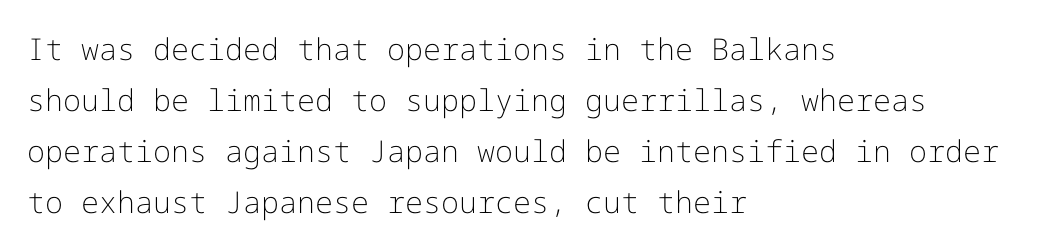
The image shows 30 px light sans-serif type, upright; set left-aligned, normal line spacing (1.7x), normal letter spacing, not underlined; low stroke contrast and a medium x-height.
